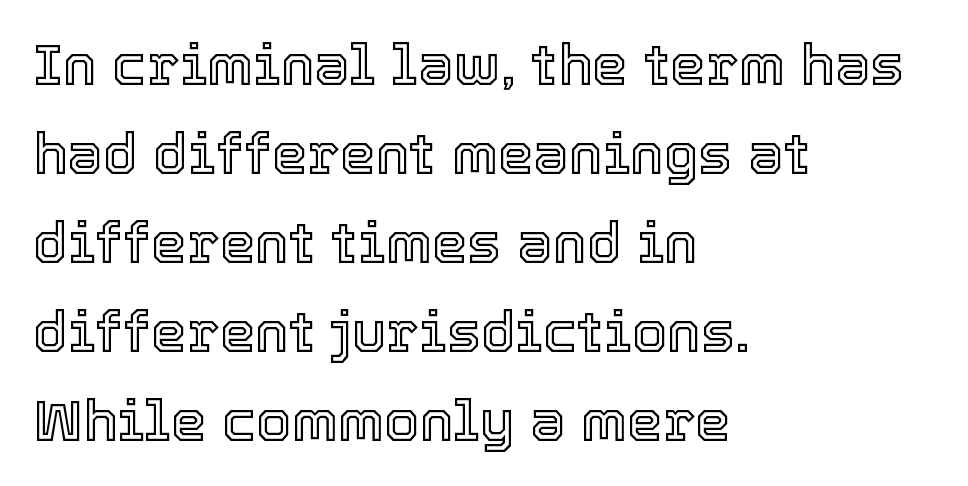
{"italic": "no", "width": "normal", "x_height": "medium", "monospaced": "no", "underline": "no", "align": "left", "line_spacing": "normal", "line_spacing_ratio": 1.56, "letter_spacing": "normal", "letter_spacing_em": 0.0, "glyph_px": 57}
